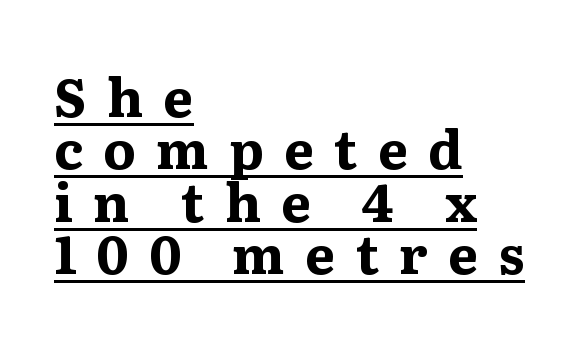
The image shows 53 px bold, wide serif type, upright; set left-aligned, tight line spacing (0.99x), unusually wide letter spacing (+0.38 em), underlined; medium stroke contrast and a medium x-height.
